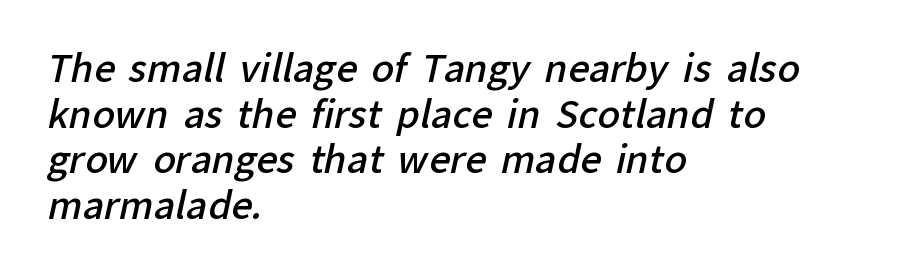
The image shows 37 px semibold sans-serif type; set left-aligned, line spacing 1.23x, normal letter spacing, not underlined; low stroke contrast and a medium x-height.
